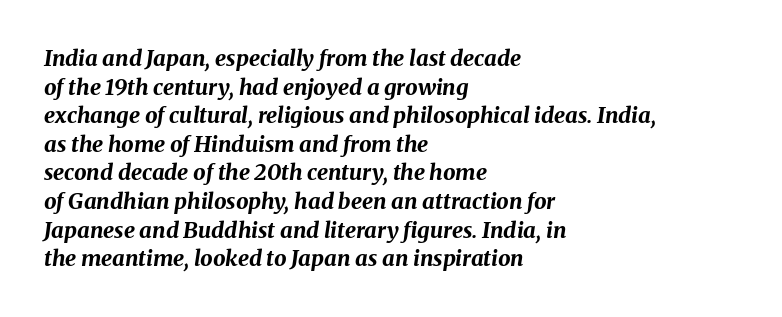
Q: Is the text bold? A: Yes.
Q: Is the text italic (slanted)? A: Yes, it leans right by about 8 degrees.
Q: Is the text underlined? A: No.
Q: How is the paragraph aligned? A: Left-aligned.
Q: Is the spacing between letters normal or unusually wide? A: Normal.
Q: Is the spacing between lines tight, normal or loose? A: Normal.
